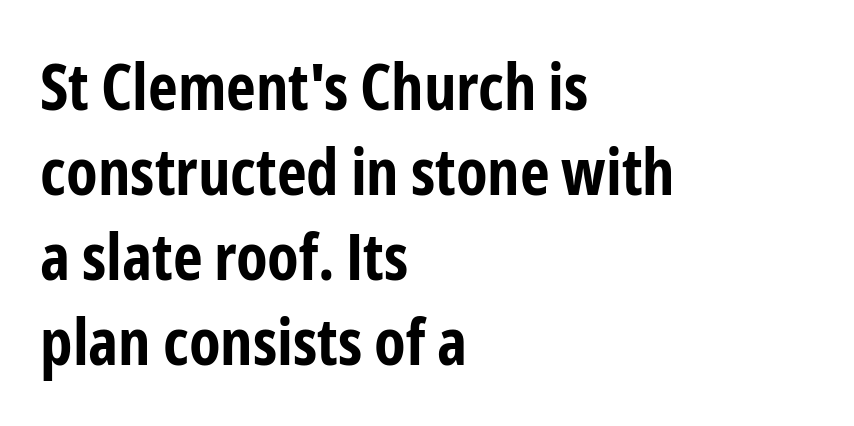
{"serif": "no", "italic": "no", "bold": "yes", "weight": "bold", "width": "condensed", "stroke_contrast": "low", "x_height": "medium", "monospaced": "no", "underline": "no", "align": "left", "line_spacing": "normal", "line_spacing_ratio": 1.31, "letter_spacing": "normal", "letter_spacing_em": 0.0, "glyph_px": 65}
